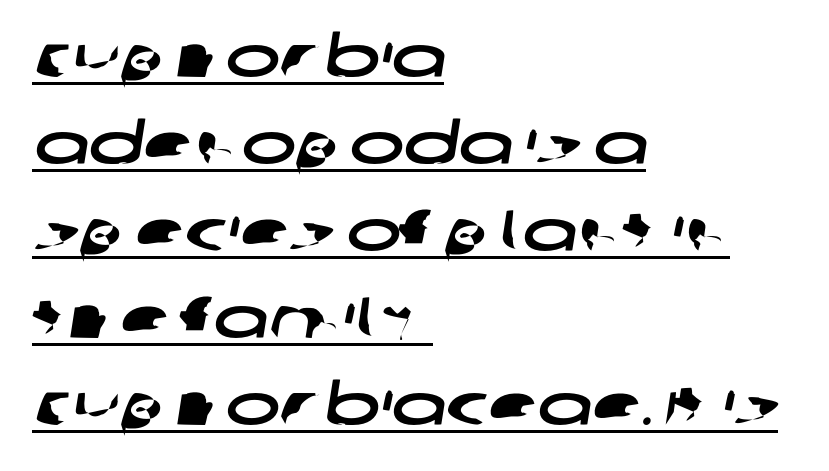
Q: Is the typeface a serif or a sans-serif typeface? A: Sans-serif.
Q: Is the text underlined? A: Yes.
Q: How is the paragraph aligned? A: Left-aligned.
Q: Is the spacing between letters normal or unusually wide? A: Normal.
Q: Is the spacing between lines tight, normal or loose? A: Normal.
Q: Width (condensed, normal, or wide)? A: Wide.
Q: Stroke contrast? A: Low.
Q: x-height? A: Large.
Q: Monospaced? A: No.
